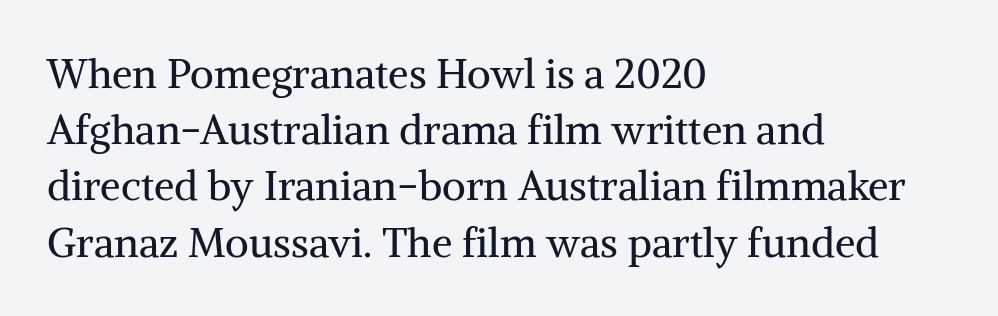
{"serif": "yes", "italic": "no", "bold": "no", "weight": "regular", "width": "normal", "stroke_contrast": "medium", "x_height": "medium", "monospaced": "no", "underline": "no", "align": "left", "line_spacing": "normal", "line_spacing_ratio": 1.37, "letter_spacing": "normal", "letter_spacing_em": 0.0, "glyph_px": 41}
